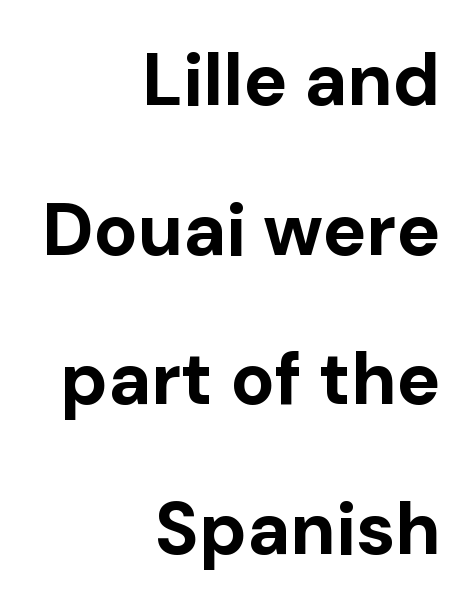
The passage shown is emphatically bold. Vertical spacing — loose. Line endings align vertically; line beginnings do not. Character widths vary here, with narrow letters taking less room than wide ones.
